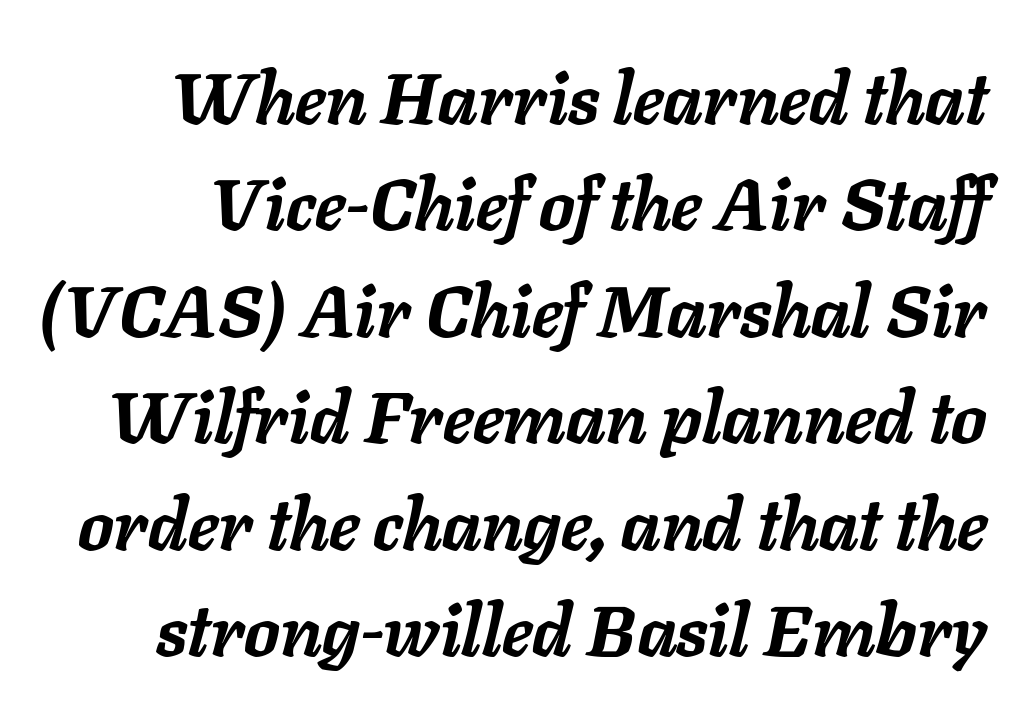
Q: Is the text bold? A: Yes.
Q: Is the text italic (slanted)? A: Yes, it leans right by about 11 degrees.
Q: Is the text underlined? A: No.
Q: Is the spacing between letters normal or unusually wide? A: Normal.
Q: Is the spacing between lines tight, normal or loose? A: Normal.
Q: Width (condensed, normal, or wide)? A: Normal.
Q: Stroke contrast? A: Low.
Q: x-height? A: Medium.
Q: Monospaced? A: No.
